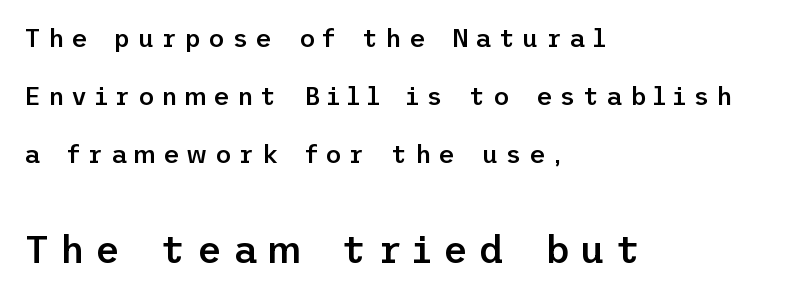
Q: Is the text bold? A: Semi-bold.
Q: Is the text italic (slanted)? A: No, it is upright.
Q: Is the typeface a serif or a sans-serif typeface? A: Sans-serif.
Q: Is the text underlined? A: No.
Q: How is the paragraph aligned? A: Left-aligned.
Q: Is the spacing between letters normal or unusually wide? A: Unusually wide.
Q: Is the spacing between lines tight, normal or loose? A: Loose.
Q: Which block of text is set in a larger size, the first (top) or the second (bottom)? A: The second (bottom) one.
Q: Width (condensed, normal, or wide)? A: Normal.
Q: Stroke contrast? A: Low.
Q: x-height? A: Medium.
